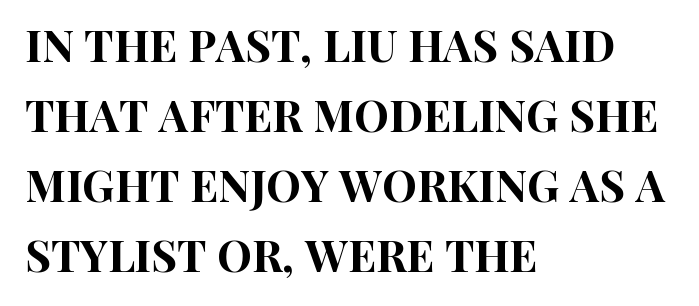
{"serif": "no", "italic": "no", "width": "condensed", "stroke_contrast": "high", "x_height": "large", "monospaced": "no", "underline": "no", "align": "left", "line_spacing": "normal", "line_spacing_ratio": 1.59, "letter_spacing": "normal", "letter_spacing_em": 0.0, "glyph_px": 44}
